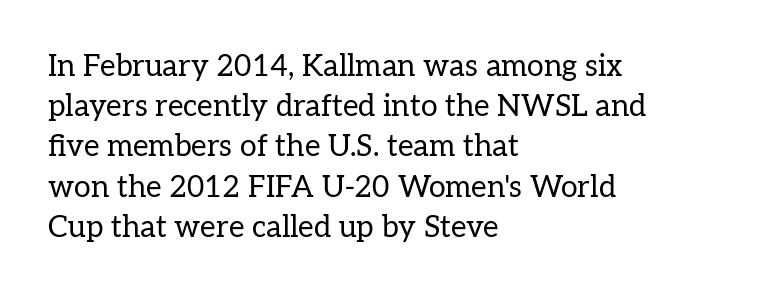
The image shows 30 px regular-weight serif type, upright; set left-aligned, normal line spacing (1.34x), normal letter spacing, not underlined; low stroke contrast and a medium x-height.
